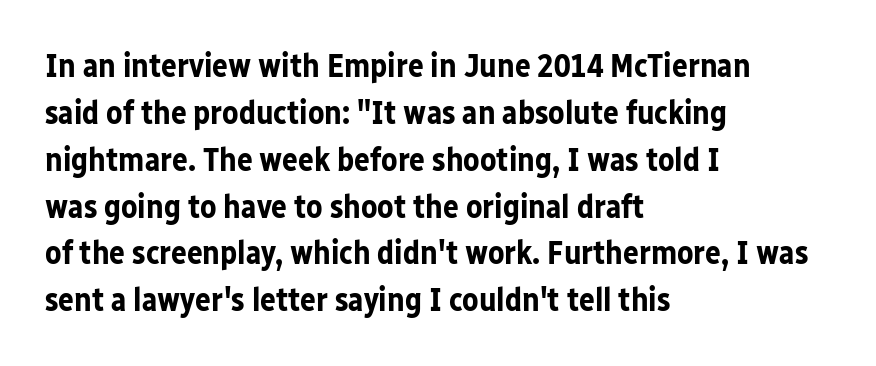
Q: Is the text bold? A: Yes.
Q: Is the text italic (slanted)? A: No, it is upright.
Q: Is the typeface a serif or a sans-serif typeface? A: Sans-serif.
Q: Is the text underlined? A: No.
Q: How is the paragraph aligned? A: Left-aligned.
Q: Is the spacing between letters normal or unusually wide? A: Normal.
Q: Is the spacing between lines tight, normal or loose? A: Normal.
Q: Width (condensed, normal, or wide)? A: Normal.
Q: Stroke contrast? A: Low.
Q: x-height? A: Medium.
Q: Monospaced? A: No.
